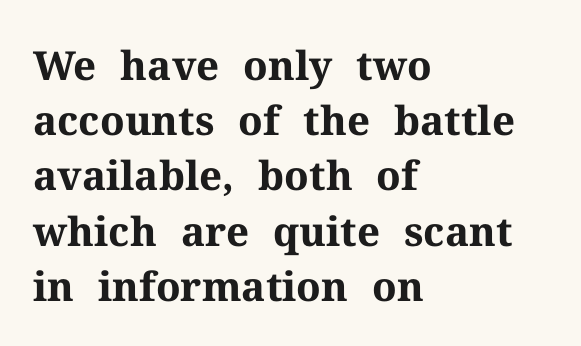
The image shows 40 px bold serif type, upright; set left-aligned, normal line spacing (1.38x), normal letter spacing, not underlined; medium stroke contrast and a medium x-height.
